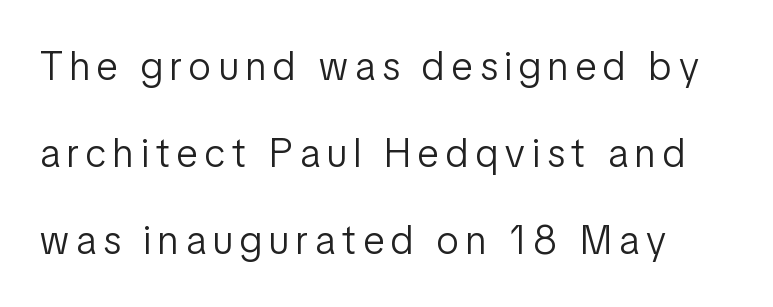
Typographically, this falls in the sans-serif category. Plain, unruled lines of type. Italic? Not at all — the glyphs are vertical. Honestly, the rows look like they've been pulled way apart. The letters advance in unequal steps, a hallmark of proportional type. Weight: not bold — regular or lighter.
